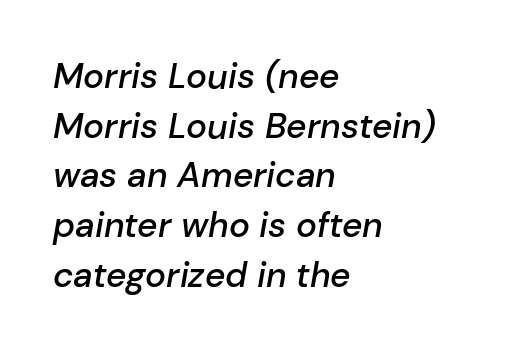
Posture: slanted. Has an underline been added? It has not. Short note: letters normally spaced. Character widths vary here, with narrow letters taking less room than wide ones. Students, this is semibold: more ink than regular, less than bold.
